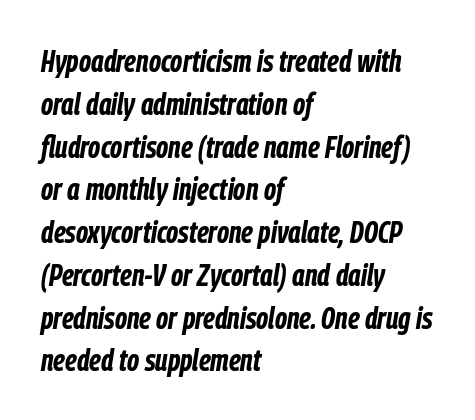
The image shows 31 px bold, condensed type, italic (leaning right); set left-aligned, normal line spacing (1.38x), normal letter spacing, not underlined; low stroke contrast and a medium x-height.
